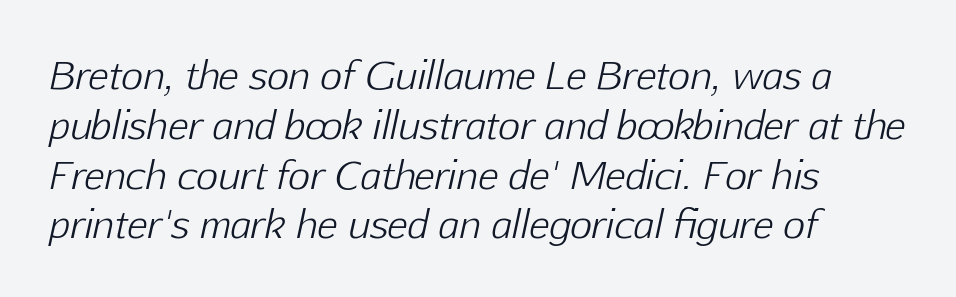
{"italic": "yes", "lean": "right", "slant_degrees": 12, "bold": "no", "weight": "light", "width": "normal", "stroke_contrast": "low", "x_height": "medium", "monospaced": "no", "underline": "no", "align": "left", "line_spacing": "normal", "line_spacing_ratio": 1.31, "letter_spacing": "normal", "letter_spacing_em": 0.0, "glyph_px": 38}
